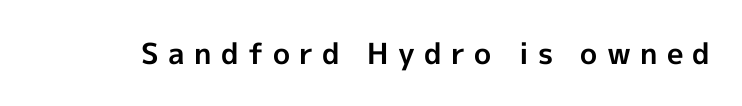
The image shows 29 px bold sans-serif type, upright; set unusually wide letter spacing (+0.32 em), not underlined; a medium x-height.
